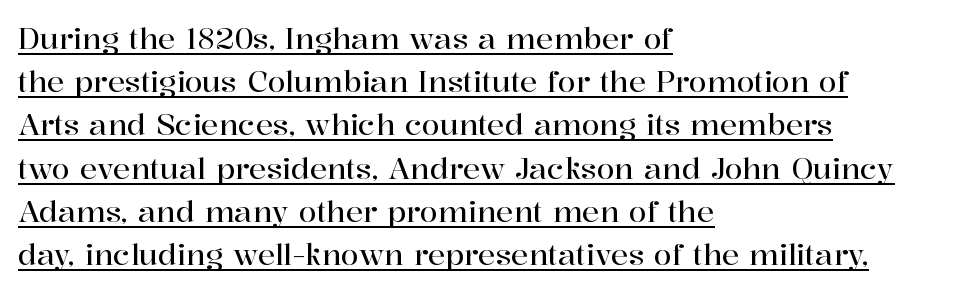
Summary of vertical rhythm: regular, with standard interline spacing. These characters rest on top of a visible drawn line. The text block is weighted toward the left margin, trailing off unevenly rightward. Is this a fixed-width face? No — the glyphs have proportional, varying widths. The letterforms sit shoulder to shoulder at normal distance.
